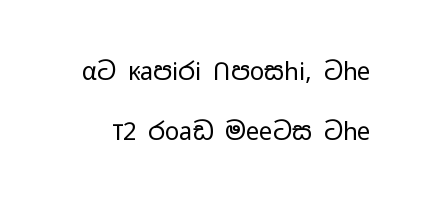
Q: Is the text bold? A: No.
Q: Is the text italic (slanted)? A: No, it is upright.
Q: Is the text underlined? A: No.
Q: Is the spacing between letters normal or unusually wide? A: Normal.
Q: Is the spacing between lines tight, normal or loose? A: Loose.
